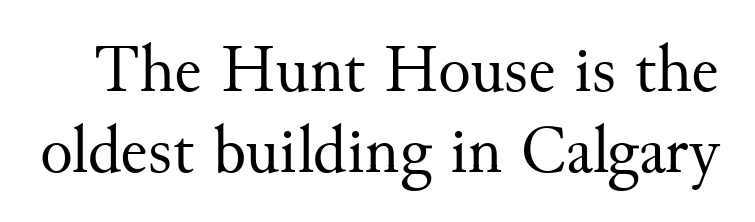
Small tapered or slab feet sit at the stroke ends, so this counts as serif. Nothing heavy about these letters — not bold at all. Character widths vary here, with narrow letters taking less room than wide ones. There is no visible air inserted between adjacent glyphs. No word sits above an underline. Upright lettering throughout.
